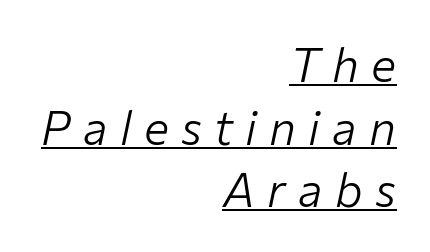
{"italic": "yes", "lean": "right", "slant_degrees": 12, "bold": "no", "weight": "light", "width": "normal", "stroke_contrast": "low", "x_height": "medium", "monospaced": "no", "underline": "yes", "align": "right", "line_spacing": "normal", "line_spacing_ratio": 1.33, "letter_spacing": "wide", "letter_spacing_em": 0.26, "glyph_px": 47}
